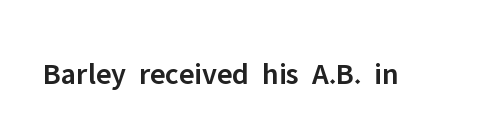
{"serif": "no", "italic": "no", "bold": "semi", "weight": "semibold", "width": "normal", "stroke_contrast": "low", "x_height": "medium", "monospaced": "no", "underline": "no", "letter_spacing": "normal", "letter_spacing_em": 0.0, "glyph_px": 31}
